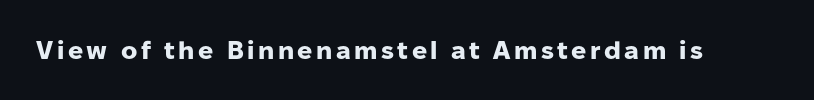
Q: Is the text bold? A: Yes.
Q: Is the text italic (slanted)? A: No, it is upright.
Q: Is the text underlined? A: No.
